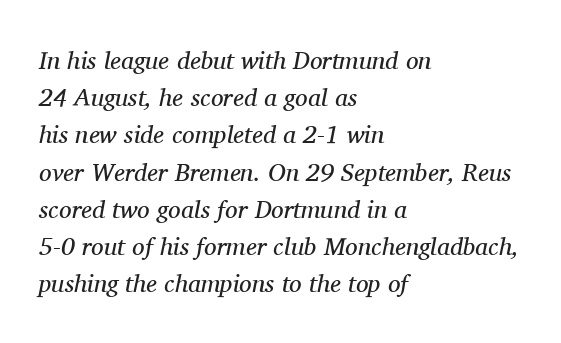
The image shows 25 px text type, italic (leaning right); set left-aligned, normal line spacing (1.49x), normal letter spacing, not underlined.
